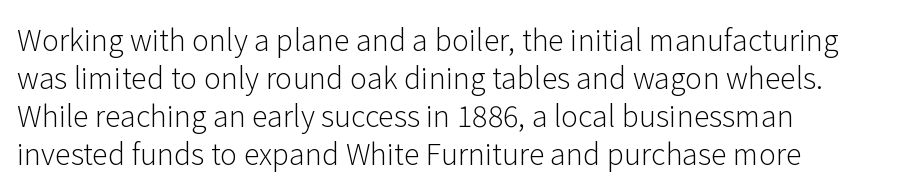
The image shows 29 px light sans-serif type, upright; set left-aligned, normal line spacing (1.31x), normal letter spacing, not underlined; low stroke contrast and a medium x-height.
